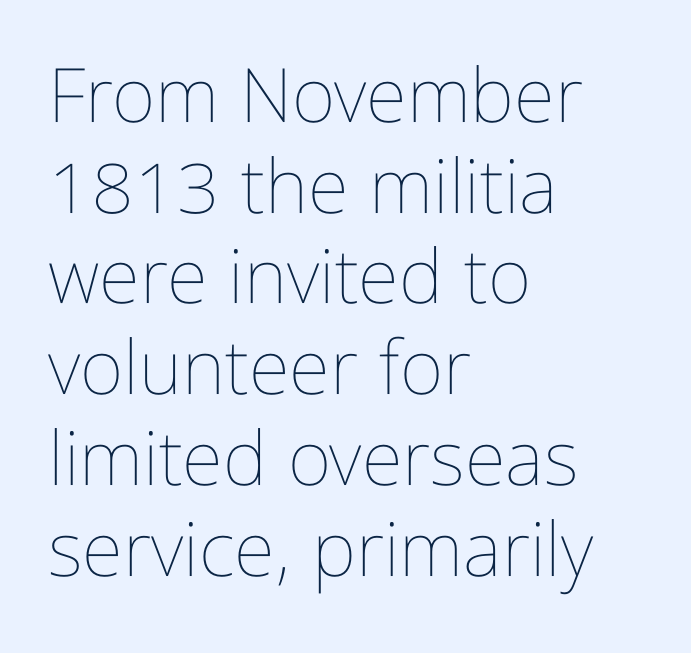
You could not count columns in this text — the font is proportionally spaced. On a weight scale, this lands at 450 or below. Every character sits straight up, as roman type does. Horizontal alignment here is leftward, the default for most running prose.
